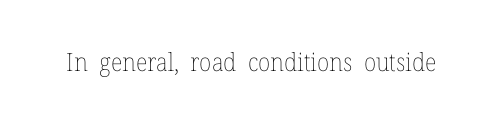
The rendering keeps characters at their native spacing. The font sits on the lighter half of the weight spectrum, regular included. Quick note: underline off. Is there any slant? The stems are plumb.
